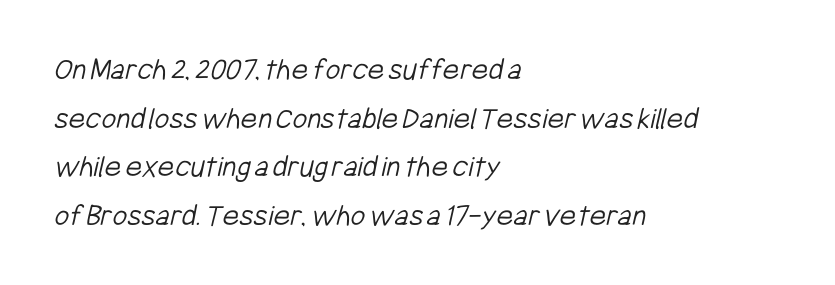
The image shows 32 px light, condensed sans-serif type; set left-aligned, normal line spacing (1.52x), normal letter spacing, not underlined; low stroke contrast and a medium x-height.
